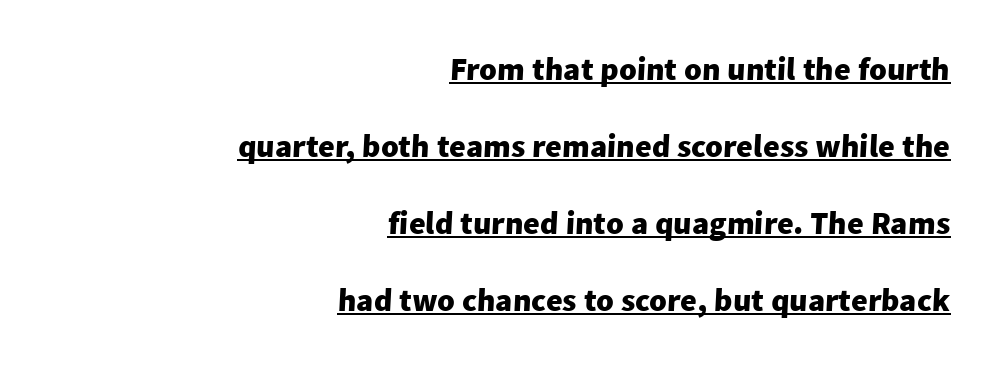
The rendering uses a bold face; every stroke is thick and dark. In designer terms, the underline attribute is active on this setting. Glyph-to-glyph distance matches everyday printed text. This sample has the flowing, uneven cadence of proportional lettering. Reading down the block, your eye finds every line finishing at a fixed right position. This is sans-serif lettering, the kind often seen on screens and signage.
